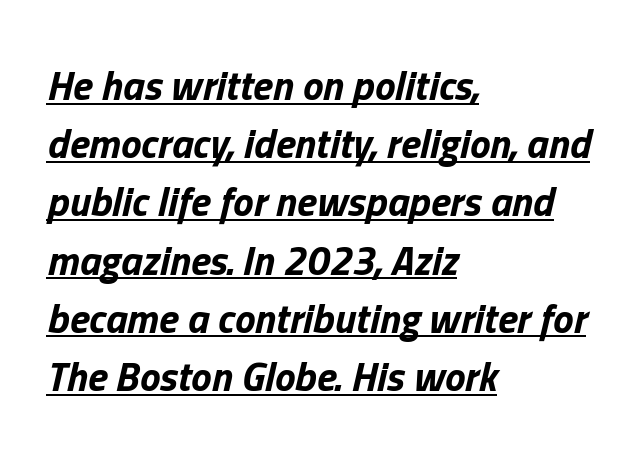
{"italic": "yes", "lean": "right", "slant_degrees": 13, "bold": "yes", "weight": "bold", "width": "normal", "stroke_contrast": "low", "x_height": "medium", "monospaced": "no", "underline": "yes", "align": "left", "line_spacing": "normal", "line_spacing_ratio": 1.42, "letter_spacing": "normal", "letter_spacing_em": 0.0, "glyph_px": 41}
